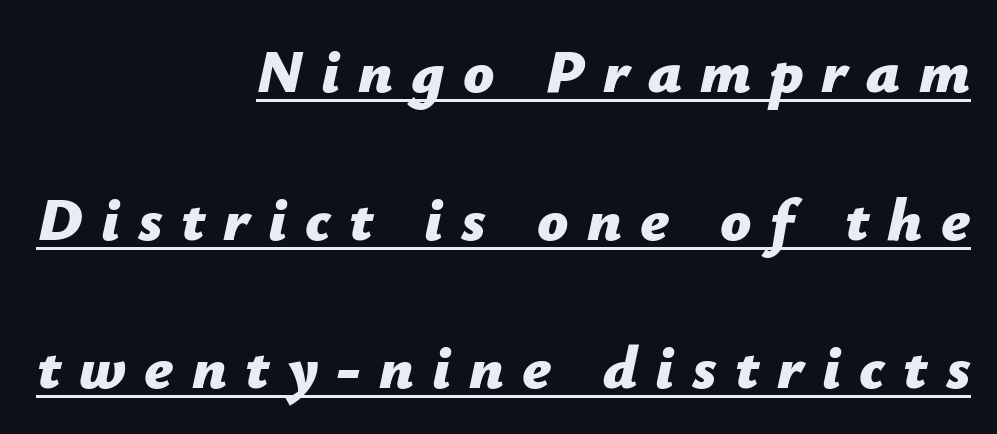
Q: Is the text bold? A: Yes.
Q: Is the text italic (slanted)? A: Yes, it leans right by about 12 degrees.
Q: Is the text underlined? A: Yes.
Q: How is the paragraph aligned? A: Right-aligned.
Q: Is the spacing between letters normal or unusually wide? A: Unusually wide.
Q: Is the spacing between lines tight, normal or loose? A: Loose.
Q: Width (condensed, normal, or wide)? A: Normal.
Q: Stroke contrast? A: Low.
Q: x-height? A: Medium.
Q: Monospaced? A: No.
